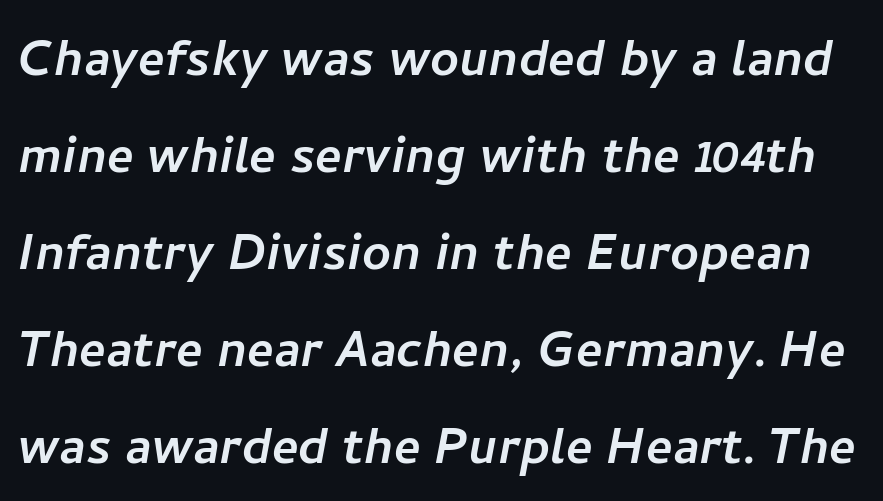
{"serif": "no", "width": "normal", "stroke_contrast": "low", "x_height": "medium", "monospaced": "no", "underline": "no", "line_spacing": "normal", "line_spacing_ratio": 1.54, "letter_spacing": "normal", "letter_spacing_em": 0.0, "glyph_px": 63}
